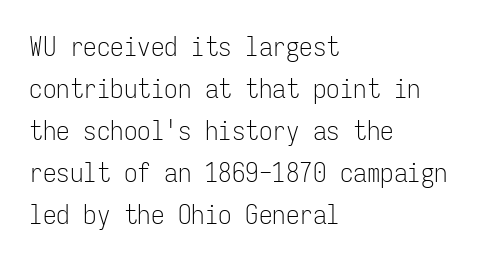
The image shows 27 px text type, upright; set left-aligned, normal line spacing (1.56x), normal letter spacing, not underlined.
